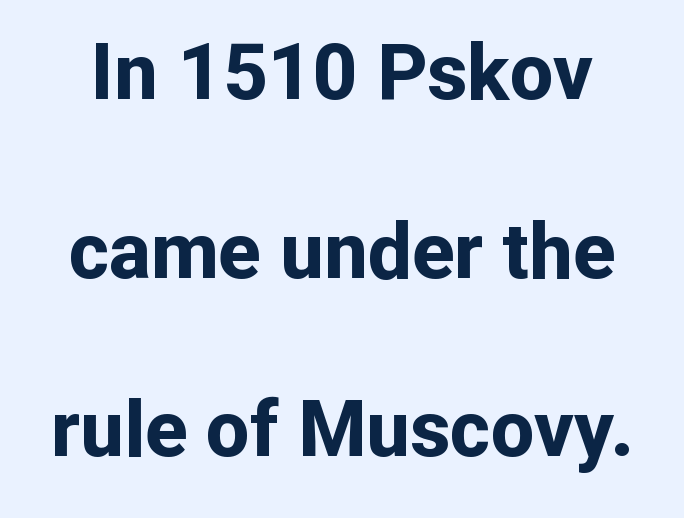
This rendering employs a face without finishing strokes, i.e., a sans-serif. The letters sit at their default tracking, neither squeezed nor spread. The face used here is proportionally spaced, like ordinary book or web type. This is the regular roman posture of the typeface.
